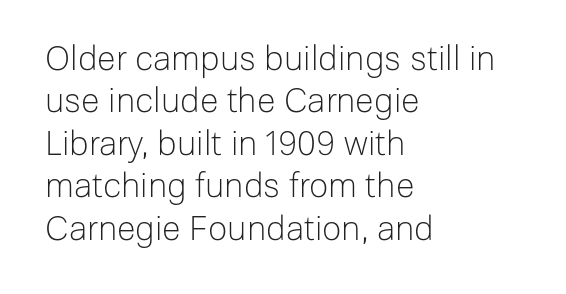
{"serif": "no", "italic": "no", "bold": "no", "weight": "light", "width": "normal", "stroke_contrast": "low", "x_height": "medium", "monospaced": "no", "underline": "no", "align": "left", "line_spacing": "normal", "line_spacing_ratio": 1.25, "letter_spacing": "normal", "letter_spacing_em": 0.0, "glyph_px": 34}
